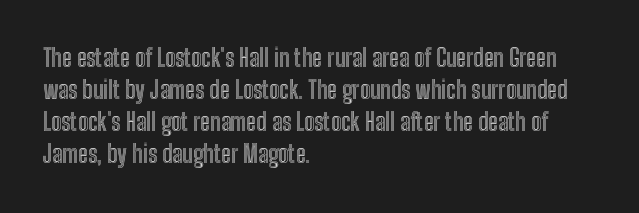
Just letters on the line, the space beneath them empty. Honestly, the row spacing looks completely unremarkable. No italicization has been applied; the sample stays upright. Teacher's note: observe the even left margin — that is flush-left alignment. Glyph-to-glyph distance matches everyday printed text.
